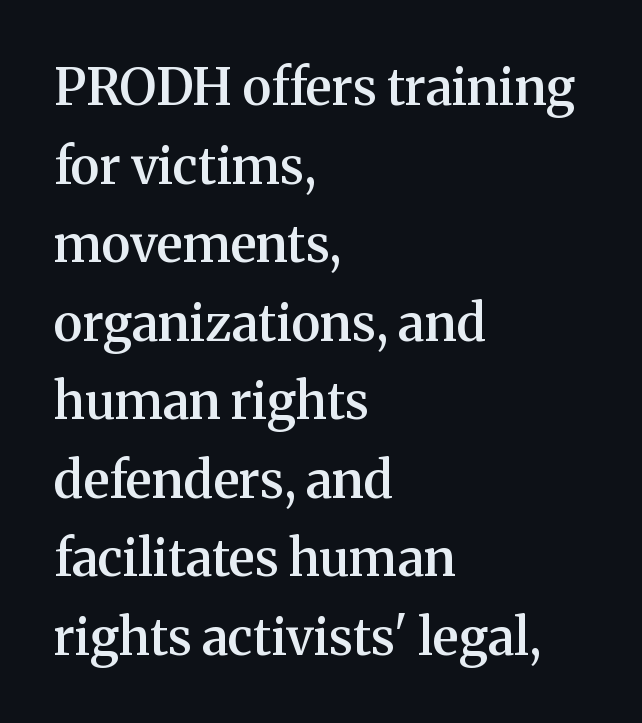
Default kerning and tracking; the words read as compact shapes. Does the type have serifs? Yes, each stem ends in a small foot. As a designer I'd log this as weight 600, semibold. Quick note: interline space is typical. Vertical strokes here are truly vertical.
